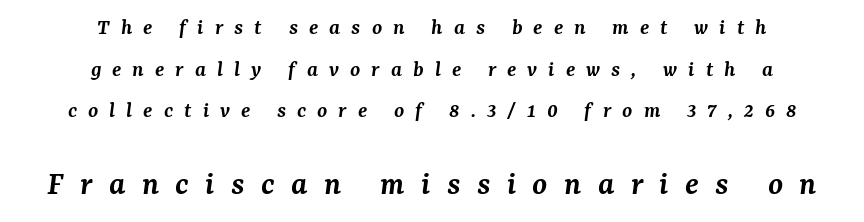
There is plenty of visible air inserted between adjacent glyphs. Decoration check: the copy has no underline. The face used here is proportionally spaced, like ordinary book or web type. A centered setting, common on invitations and titles, is used for this passage. If you drew a line through each stem, it would be angled. The passage shown begins with its smaller block and ends with its larger one.
